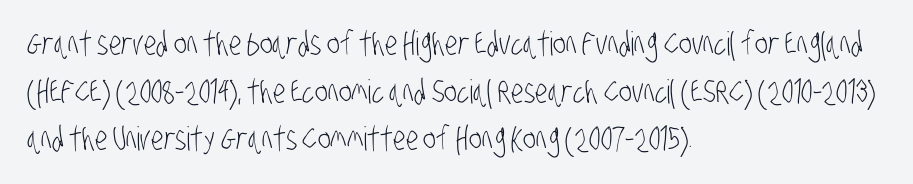
{"serif": "no", "bold": "no", "weight": "light", "width": "condensed", "stroke_contrast": "low", "x_height": "large", "monospaced": "no", "underline": "no", "align": "left", "line_spacing": "normal", "line_spacing_ratio": 1.44, "letter_spacing": "normal", "letter_spacing_em": 0.0, "glyph_px": 33}
